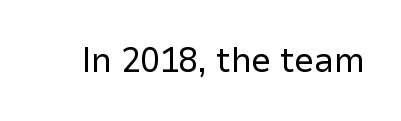
The image shows 35 px regular-weight sans-serif type, upright; set normal letter spacing, not underlined; low stroke contrast and a medium x-height.
